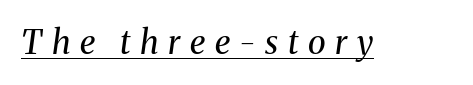
{"serif": "yes", "italic": "yes", "lean": "right", "slant_degrees": 8, "bold": "no", "weight": "regular", "width": "normal", "stroke_contrast": "medium", "x_height": "medium", "monospaced": "no", "underline": "yes", "letter_spacing": "wide", "letter_spacing_em": 0.29, "glyph_px": 33}
